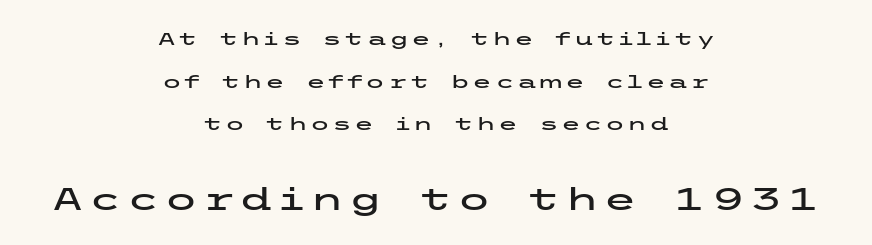
Q: Is the text italic (slanted)? A: No, it is upright.
Q: Is the typeface a serif or a sans-serif typeface? A: Sans-serif.
Q: Is the text underlined? A: No.
Q: How is the paragraph aligned? A: Centered.
Q: Is the spacing between lines tight, normal or loose? A: Loose.
Q: Which block of text is set in a larger size, the first (top) or the second (bottom)? A: The second (bottom) one.
Q: Width (condensed, normal, or wide)? A: Wide.
Q: Stroke contrast? A: Low.
Q: x-height? A: Medium.
